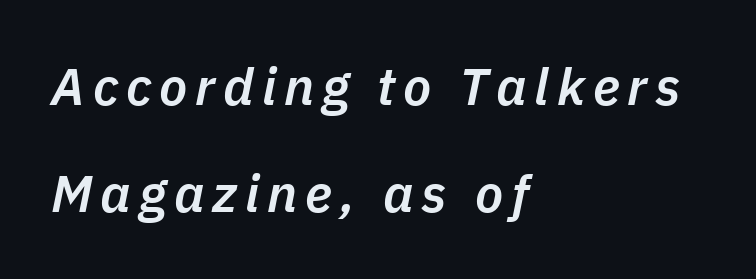
Q: Is the text bold? A: Semi-bold.
Q: Is the text italic (slanted)? A: Yes, it leans right by about 11 degrees.
Q: Is the text underlined? A: No.
Q: How is the paragraph aligned? A: Left-aligned.
Q: Is the spacing between lines tight, normal or loose? A: Loose.
Q: Width (condensed, normal, or wide)? A: Normal.
Q: Stroke contrast? A: Low.
Q: x-height? A: Medium.
Q: Monospaced? A: No.
